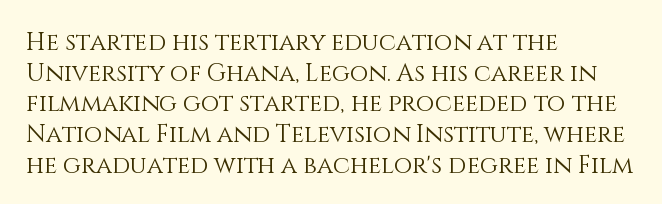
{"italic": "no", "bold": "no", "underline": "no", "align": "left", "line_spacing": "normal", "line_spacing_ratio": 1.28, "letter_spacing": "normal", "letter_spacing_em": 0.0, "glyph_px": 24}
